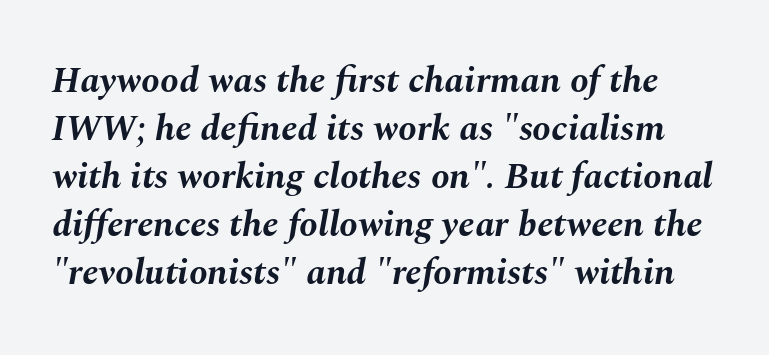
The image shows 37 px bold type, italic (leaning right); set normal line spacing (1.3x), normal letter spacing, not underlined; medium stroke contrast and a medium x-height.
